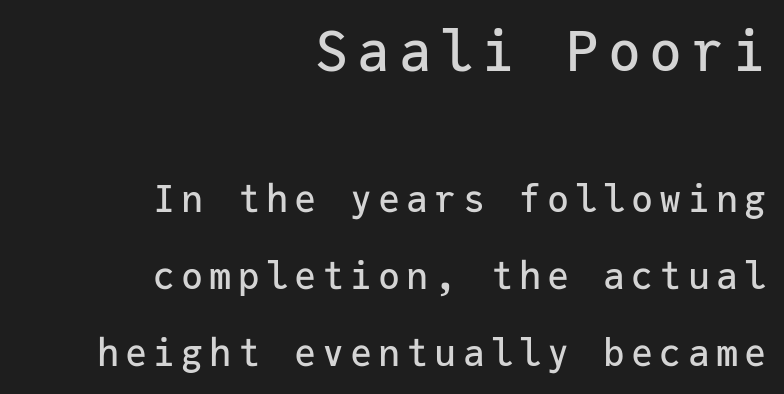
{"serif": "no", "italic": "no", "width": "normal", "stroke_contrast": "low", "x_height": "medium", "monospaced": "yes", "underline": "no", "align": "right", "line_spacing": "loose", "line_spacing_ratio": 2.08, "larger_block": "first", "size_ratio": 1.49, "glyph_px": 55}
